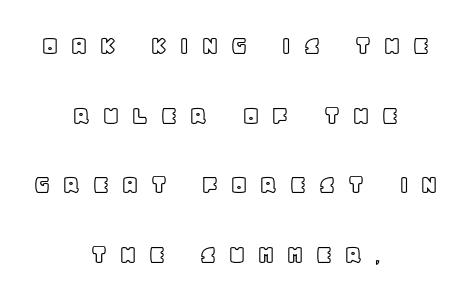
The image shows 29 px text type, upright; set centered, loose line spacing (2.4x), unusually wide letter spacing (+0.38 em), not underlined; a large x-height.
